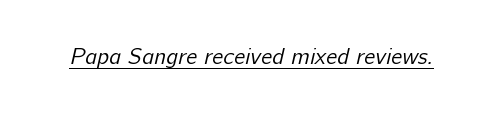
The image shows 23 px text type; set normal letter spacing, underlined.
